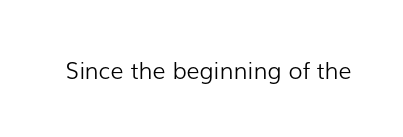
Q: Is the text bold? A: No.
Q: Is the text italic (slanted)? A: No, it is upright.
Q: Is the text underlined? A: No.
Q: Is the spacing between letters normal or unusually wide? A: Normal.
